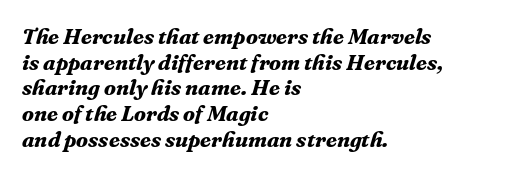
The image shows 22 px bold type, italic (leaning right); set left-aligned, line spacing 1.17x, normal letter spacing, not underlined.
